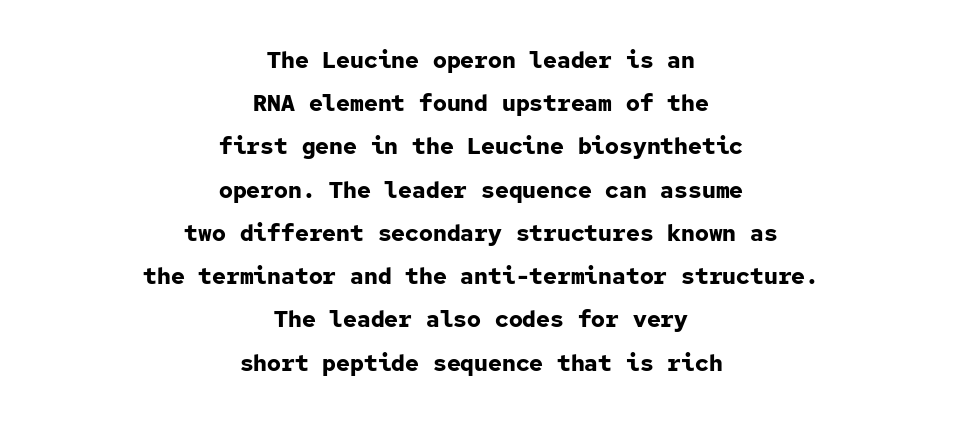
Q: Is the text bold? A: Yes.
Q: Is the text italic (slanted)? A: No, it is upright.
Q: Is the text underlined? A: No.
Q: How is the paragraph aligned? A: Centered.
Q: Is the spacing between letters normal or unusually wide? A: Normal.
